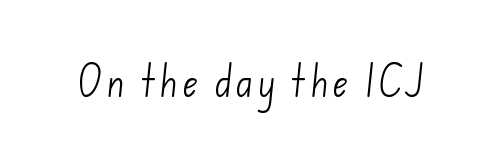
The image shows 34 px light sans-serif type; set not underlined; low stroke contrast and a small x-height.
